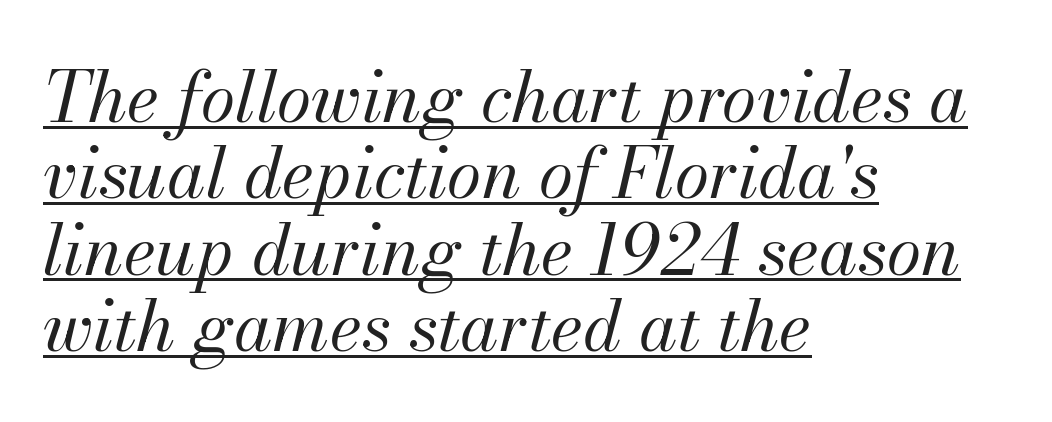
The image shows 70 px regular-weight type, italic (leaning right); set left-aligned, tight line spacing (1.09x), normal letter spacing, underlined; medium stroke contrast and a small x-height.
